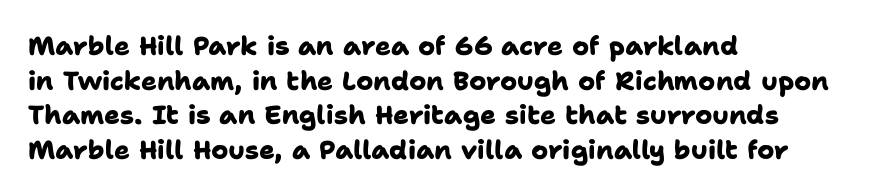
The image shows 26 px bold type; set left-aligned, normal line spacing (1.33x), normal letter spacing, not underlined.
